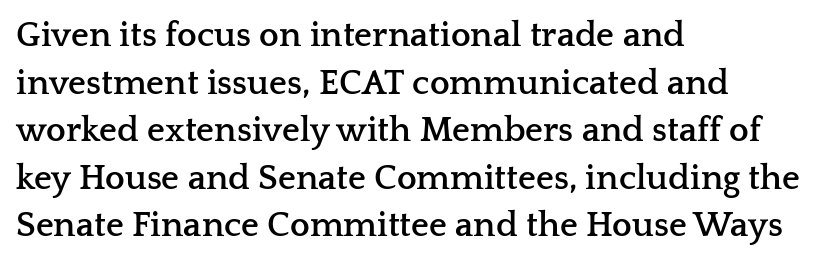
Q: Is the text bold? A: Yes.
Q: Is the text italic (slanted)? A: No, it is upright.
Q: Is the typeface a serif or a sans-serif typeface? A: Serif.
Q: Is the text underlined? A: No.
Q: How is the paragraph aligned? A: Left-aligned.
Q: Is the spacing between letters normal or unusually wide? A: Normal.
Q: Is the spacing between lines tight, normal or loose? A: Normal.
Q: Width (condensed, normal, or wide)? A: Wide.
Q: Stroke contrast? A: Low.
Q: x-height? A: Medium.
Q: Monospaced? A: No.
